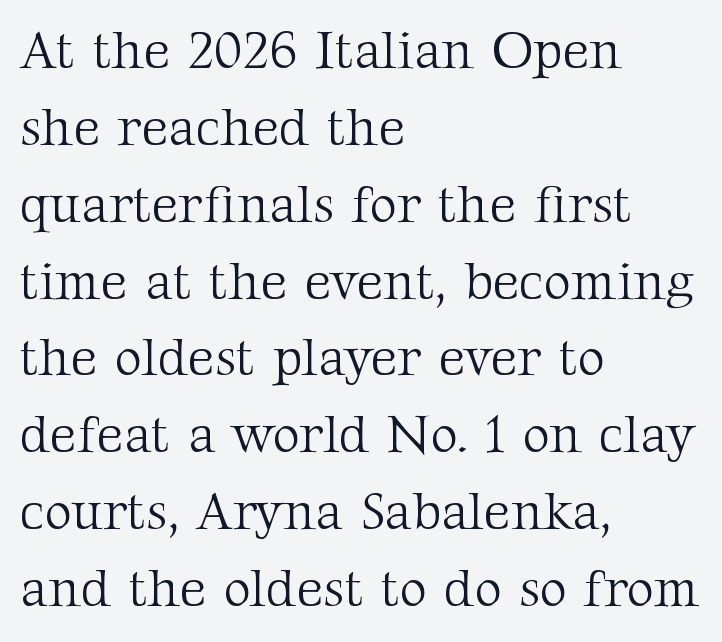
How would I describe the line gaps? Plain and ordinary. The typeface chosen for these lines features serifs. The passage shown is not bold in any degree. Nobody touched the tracking dial on this one. This sample has the flowing, uneven cadence of proportional lettering. Is the block centered? No — it sits flush against the left margin.
